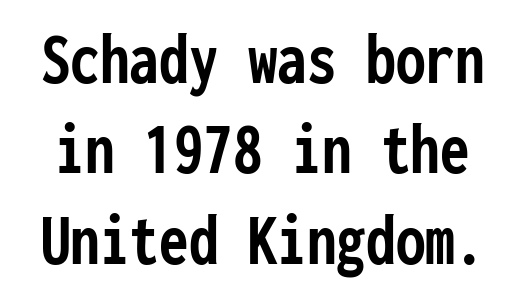
Unlike italic type, these characters show no tilt at all. Spacing between characters is what you'd get straight out of the box. You could count columns in this text — the font is strictly monospaced. Weight: bold. Any mark beneath the type? The region is blank.
